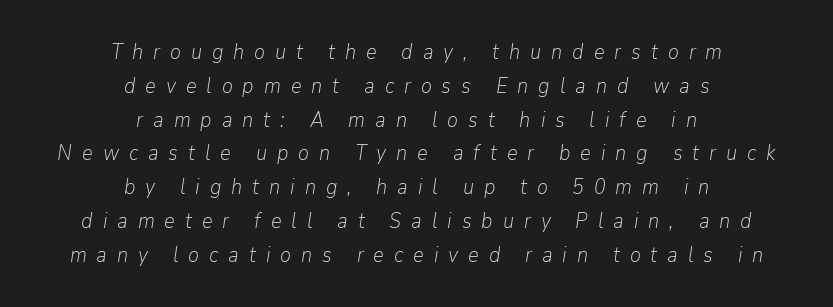
The image shows 21 px text type, italic (leaning right); set centered, normal line spacing (1.61x), unusually wide letter spacing (+0.47 em), not underlined.
